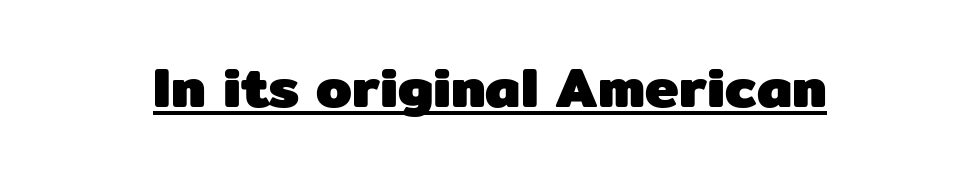
This is underlined copy, the kind a proofreader might mark for attention. Bold? Absolutely — the strokes are thick and heavy. Glyph-to-glyph distance matches everyday printed text. What kind of face is this? One without serifs — a sans.
